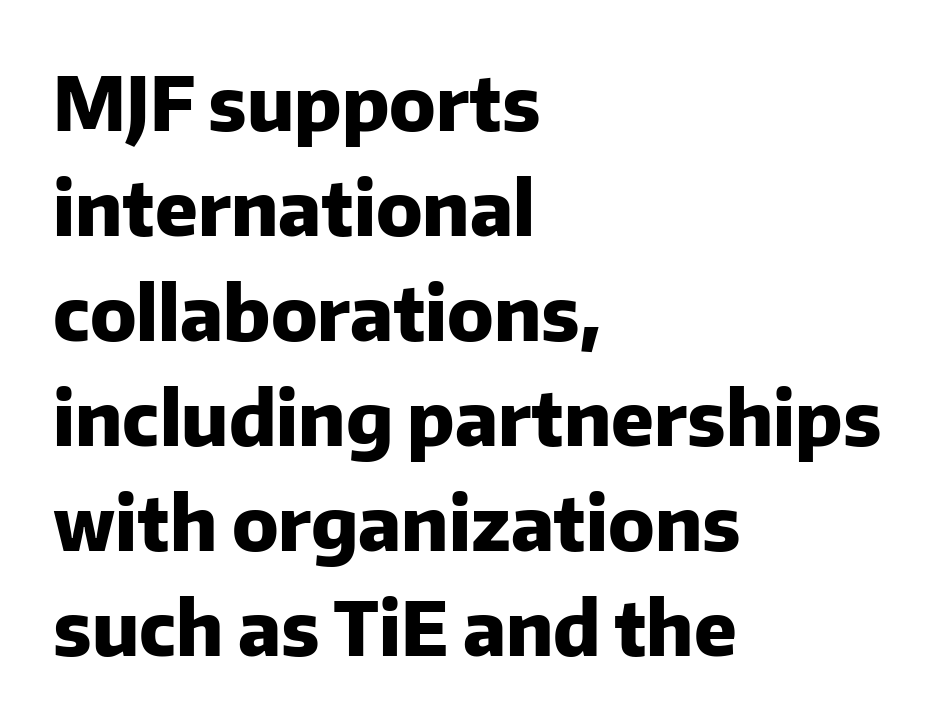
The font is running at its bold setting. Bare-footed words on every line. The characters display no serif detailing; their extremities are plain. Students, observe: this is what conventionally led text looks like. Note the varied advance widths — an 'i' is clearly narrower than an 'm'.
